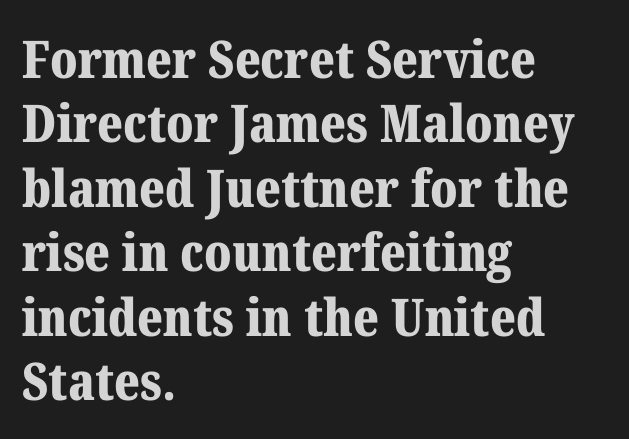
Q: Is the text bold? A: Yes.
Q: Is the text italic (slanted)? A: No, it is upright.
Q: Is the typeface a serif or a sans-serif typeface? A: Serif.
Q: Is the text underlined? A: No.
Q: How is the paragraph aligned? A: Left-aligned.
Q: Is the spacing between letters normal or unusually wide? A: Normal.
Q: Width (condensed, normal, or wide)? A: Normal.
Q: Stroke contrast? A: Medium.
Q: x-height? A: Medium.
Q: Monospaced? A: No.
